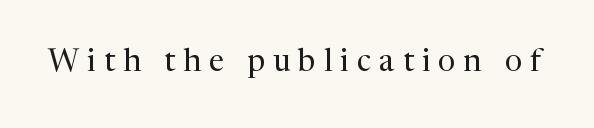
{"serif": "yes", "italic": "no", "bold": "no", "weight": "regular", "width": "normal", "stroke_contrast": "medium", "x_height": "medium", "monospaced": "no", "underline": "no", "letter_spacing": "wide", "letter_spacing_em": 0.26, "glyph_px": 31}
